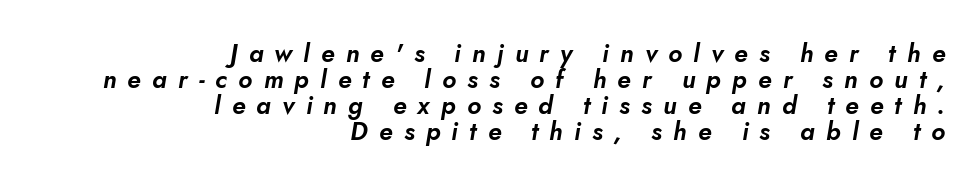
{"italic": "yes", "lean": "right", "slant_degrees": 10, "underline": "no", "align": "right", "line_spacing": "tight", "line_spacing_ratio": 1.04, "letter_spacing": "wide", "letter_spacing_em": 0.45, "glyph_px": 25}
